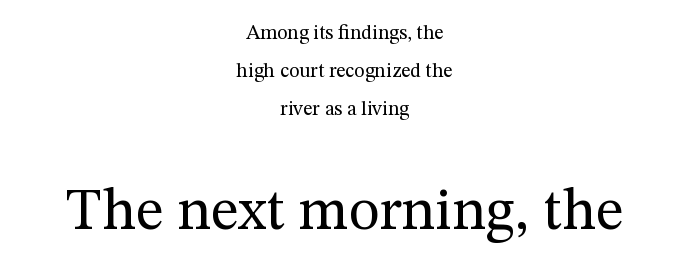
Posture: straight, roman, zero tilt. The rendering enlarges the type as you move from the upper chunk to the lower. Stroke mass is kept to a normal reading level or below. These lines stack symmetrically, like a column narrowing and widening about its center. The strip under each line holds only bare page.
